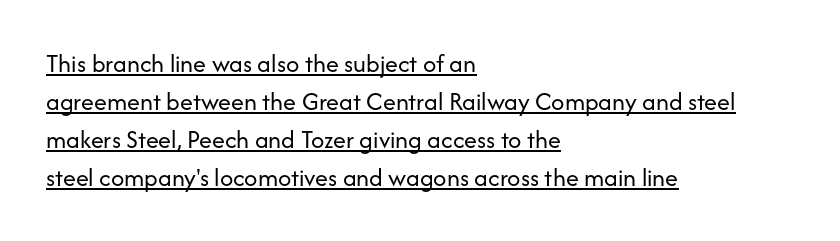
{"italic": "no", "bold": "no", "underline": "yes", "align": "left", "line_spacing": "normal", "line_spacing_ratio": 1.46, "letter_spacing": "normal", "letter_spacing_em": 0.0, "glyph_px": 26}
